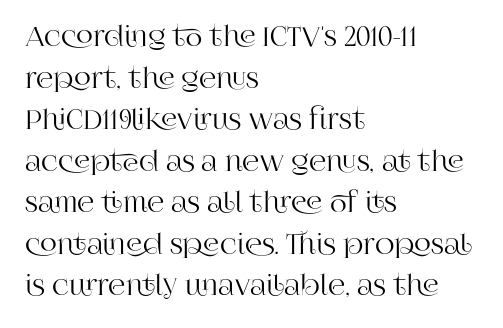
A typesetter would call this zero additional tracking. Line beginnings align vertically; line endings do not. The leading is moderate, giving the passage an even texture. No italicization has been applied; the sample stays upright. This rendering features lettering with no underline.
